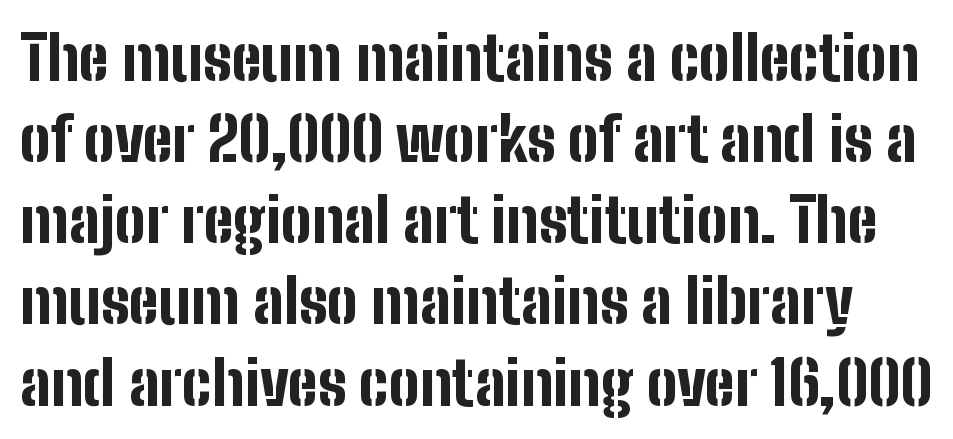
Successive baselines arrive at the customary interval. Think of a printed novel: that variable character pitch is what you see here. If you drew a line through each stem, it would be perfectly vertical. A full-strength bold gives these letters their thick strokes. The foot of each line stays bare and open.
